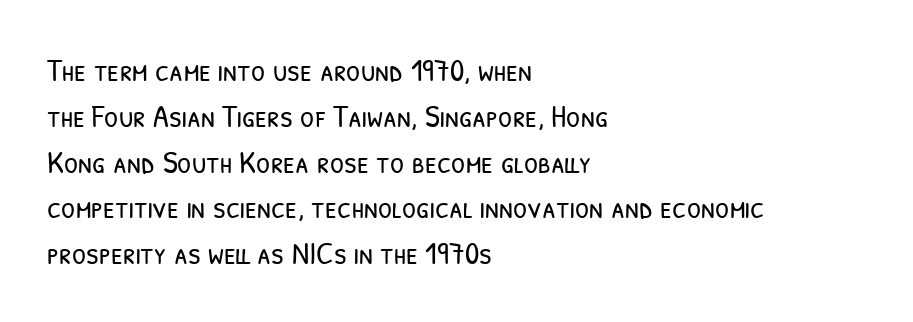
{"serif": "no", "bold": "no", "weight": "light", "width": "condensed", "stroke_contrast": "low", "x_height": "medium", "monospaced": "no", "underline": "no", "align": "left", "line_spacing": "normal", "line_spacing_ratio": 1.43, "letter_spacing": "normal", "letter_spacing_em": 0.0, "glyph_px": 32}
